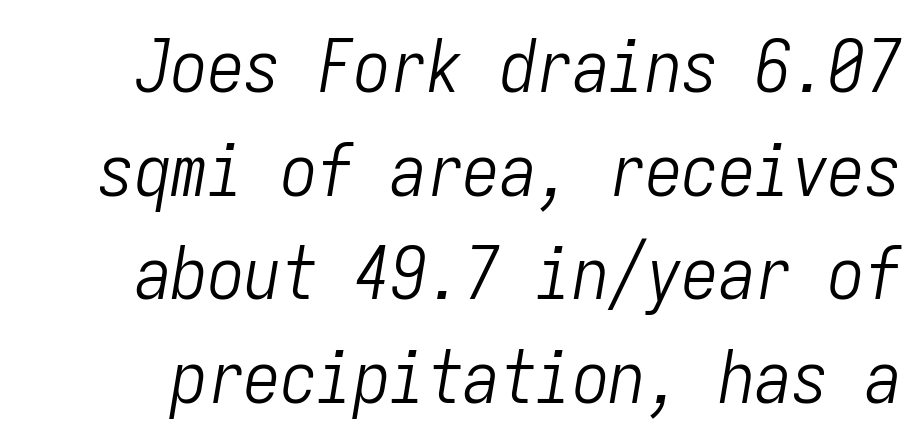
Nobody drew a line under any word here. Tracking value appears to be zero — textbook default spacing. Caption: face not bold, strokes unweighted. Does the lettering tilt? It does — this is italic. Every character here occupies the same horizontal width, giving the sample a typewriter-like rhythm.
